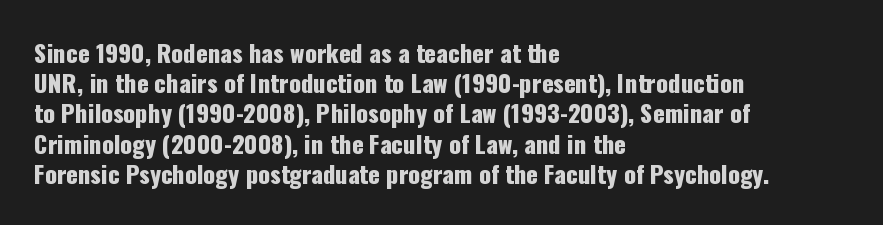
{"italic": "no", "underline": "no", "align": "left", "line_spacing": "normal", "line_spacing_ratio": 1.26, "letter_spacing": "normal", "letter_spacing_em": 0.0, "glyph_px": 24}
